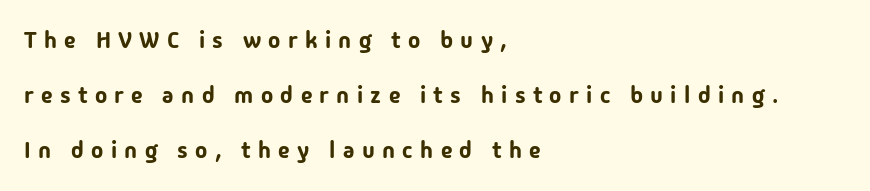
The image shows 23 px text type, upright; set left-aligned, loose line spacing (2.4x), unusually wide letter spacing (+0.32 em), not underlined.
